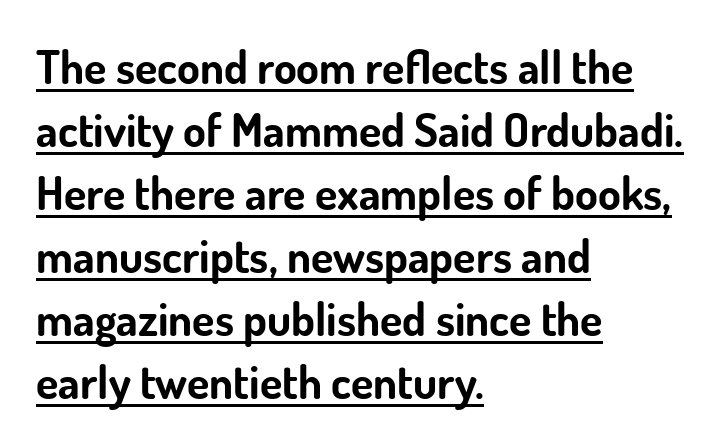
{"serif": "no", "italic": "no", "bold": "yes", "weight": "bold", "width": "normal", "stroke_contrast": "low", "x_height": "small", "monospaced": "no", "underline": "yes", "align": "left", "line_spacing": "normal", "line_spacing_ratio": 1.37, "letter_spacing": "normal", "letter_spacing_em": 0.0, "glyph_px": 46}
